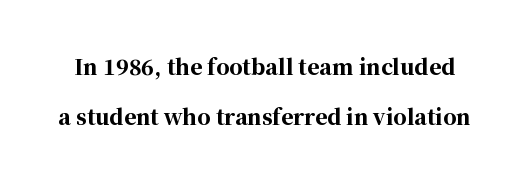
{"italic": "no", "bold": "yes", "underline": "no", "line_spacing": "loose", "line_spacing_ratio": 2.38, "letter_spacing": "normal", "letter_spacing_em": 0.0, "glyph_px": 21}
